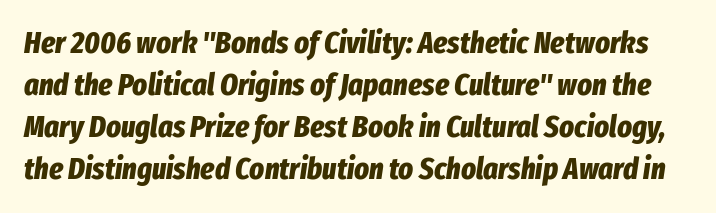
{"italic": "yes", "lean": "right", "slant_degrees": 8, "bold": "yes", "weight": "bold", "width": "condensed", "stroke_contrast": "low", "x_height": "medium", "monospaced": "no", "underline": "no", "line_spacing": "normal", "line_spacing_ratio": 1.36, "letter_spacing": "normal", "letter_spacing_em": 0.0, "glyph_px": 31}
